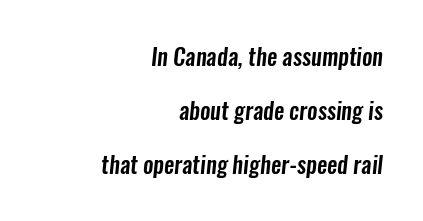
{"underline": "no", "align": "right", "line_spacing": "loose", "line_spacing_ratio": 2.34, "letter_spacing": "normal", "letter_spacing_em": 0.0, "glyph_px": 23}
